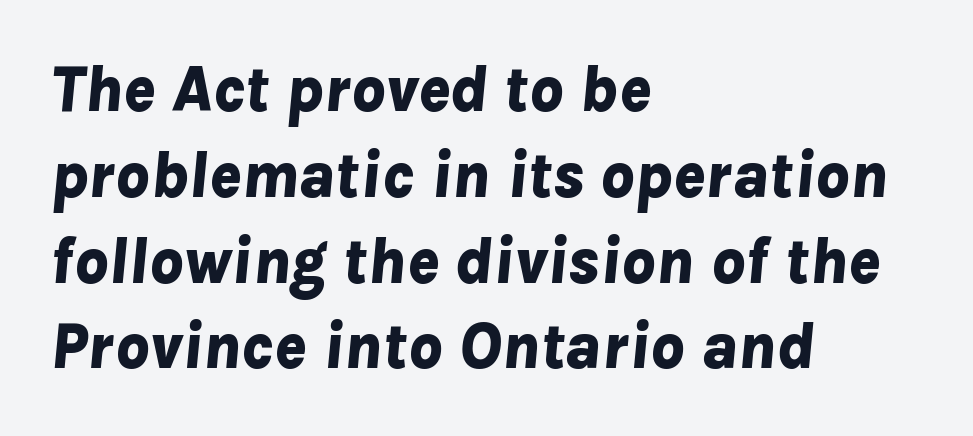
The image shows 66 px bold type, italic (leaning right); set left-aligned, normal line spacing (1.3x), normal letter spacing, not underlined; low stroke contrast and a medium x-height.
